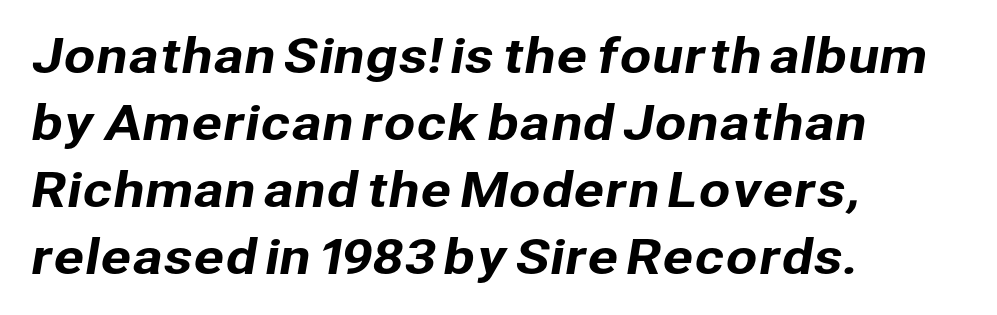
The characters display no serif detailing; their extremities are plain. Horizontal bands of white between lines are of average thickness. This sample has the flowing, uneven cadence of proportional lettering. Every row of glyphs begins at an identical x-position on the left. The baseline area is clear.
